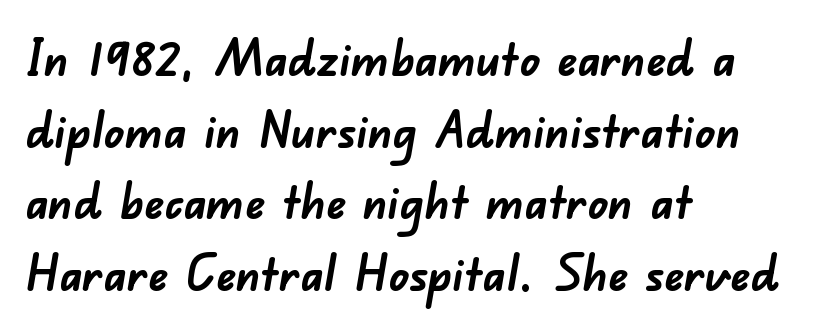
{"serif": "no", "bold": "yes", "weight": "semibold", "width": "normal", "stroke_contrast": "low", "x_height": "small", "monospaced": "no", "underline": "no", "align": "left", "line_spacing": "normal", "line_spacing_ratio": 1.46, "letter_spacing": "normal", "letter_spacing_em": 0.0, "glyph_px": 49}
